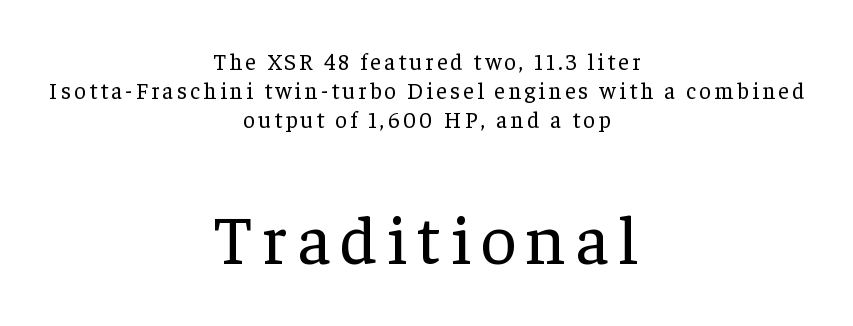
The image shows 70 px regular-weight serif type, upright; set centered, normal line spacing (1.27x), not underlined; the second (bottom) block is 3.04x larger; low stroke contrast and a medium x-height.
